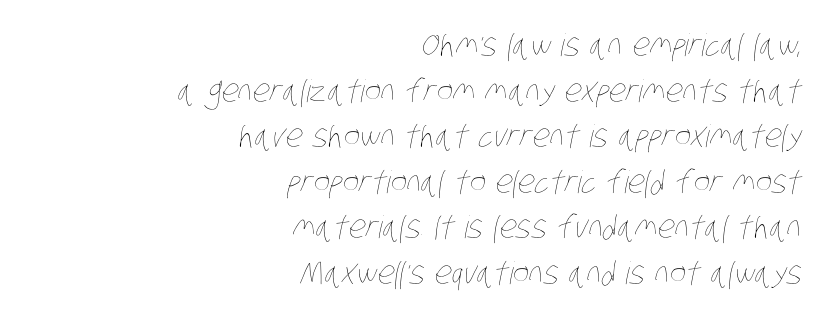
Q: Is the text bold? A: No.
Q: Is the text underlined? A: No.
Q: How is the paragraph aligned? A: Right-aligned.
Q: Is the spacing between letters normal or unusually wide? A: Normal.
Q: Is the spacing between lines tight, normal or loose? A: Normal.
Q: Width (condensed, normal, or wide)? A: Condensed.
Q: Stroke contrast? A: Low.
Q: x-height? A: Large.
Q: Monospaced? A: No.
